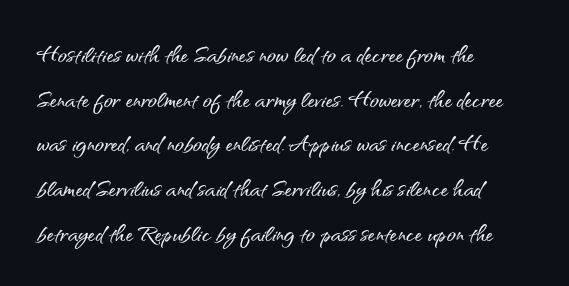
{"serif": "no", "width": "normal", "stroke_contrast": "medium", "x_height": "small", "monospaced": "no", "underline": "no", "align": "left", "line_spacing": "normal", "line_spacing_ratio": 1.49, "letter_spacing": "normal", "letter_spacing_em": 0.0, "glyph_px": 30}
